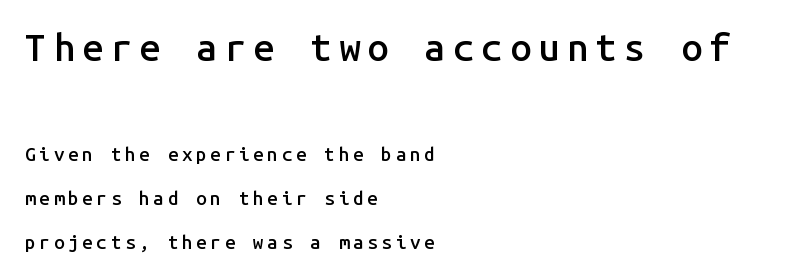
Q: Is the text bold? A: Semi-bold.
Q: Is the text italic (slanted)? A: No, it is upright.
Q: Is the typeface a serif or a sans-serif typeface? A: Sans-serif.
Q: Is the text underlined? A: No.
Q: How is the paragraph aligned? A: Left-aligned.
Q: Is the spacing between lines tight, normal or loose? A: Loose.
Q: Which block of text is set in a larger size, the first (top) or the second (bottom)? A: The first (top) one.
Q: Width (condensed, normal, or wide)? A: Normal.
Q: Stroke contrast? A: Low.
Q: x-height? A: Medium.
Q: Monospaced? A: Yes.
